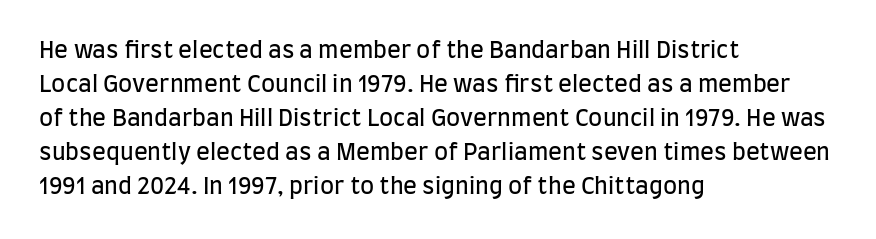
The image shows 23 px text type, upright; set left-aligned, normal line spacing (1.48x), normal letter spacing, not underlined.
